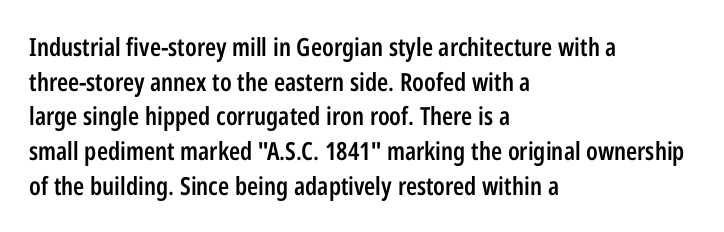
Quick note: underline off. The block of text has a typical density, with ordinary space between rows. Does the lettering tilt? It doesn't — this is upright. Characters follow at the spacing the type designer built in.
